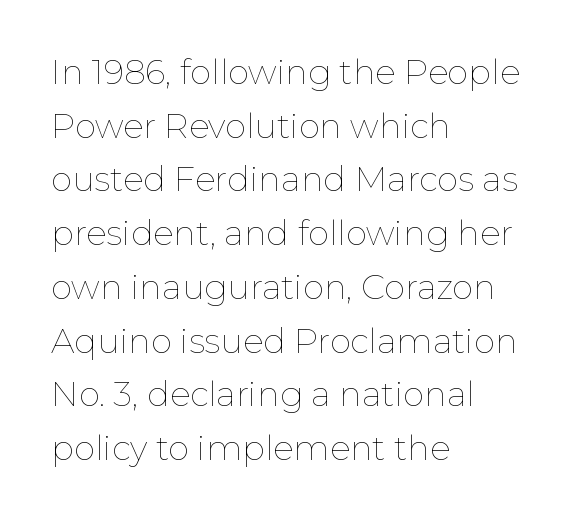
The image shows 34 px thin type, upright; set left-aligned, normal line spacing (1.58x), normal letter spacing, not underlined; low stroke contrast and a medium x-height.
